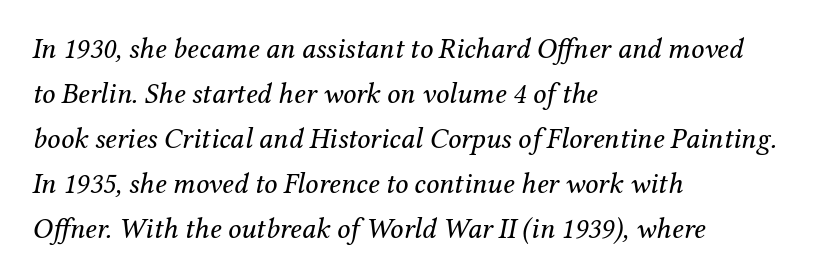
The letters advance in unequal steps, a hallmark of proportional type. You can tell it's italic because the verticals aren't actually vertical. You can tell from the footed stems that serif type was used. A light-to-regular cut is what we see here. The paragraph has a hard left edge and a soft right edge. The line texture is even and compact thanks to regular tracking.
